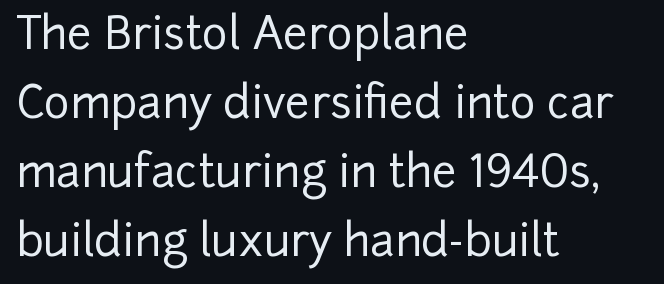
Q: Is the text italic (slanted)? A: No, it is upright.
Q: Is the typeface a serif or a sans-serif typeface? A: Sans-serif.
Q: Is the text underlined? A: No.
Q: How is the paragraph aligned? A: Left-aligned.
Q: Is the spacing between letters normal or unusually wide? A: Normal.
Q: Is the spacing between lines tight, normal or loose? A: Normal.
Q: Width (condensed, normal, or wide)? A: Normal.
Q: Stroke contrast? A: Low.
Q: x-height? A: Medium.
Q: Monospaced? A: No.
